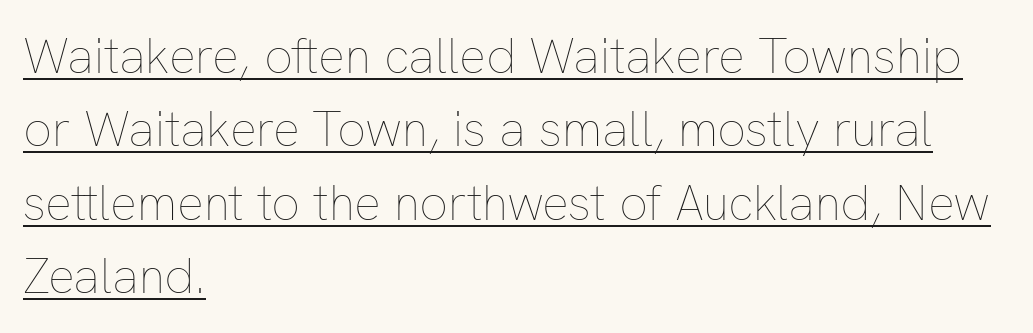
These characters rest on top of a visible drawn line. Evenly set lines give the paragraph a standard silhouette. Each letter keeps its own natural width here, so spacing adapts to shape. This is not heavy type; no bold has been used.
